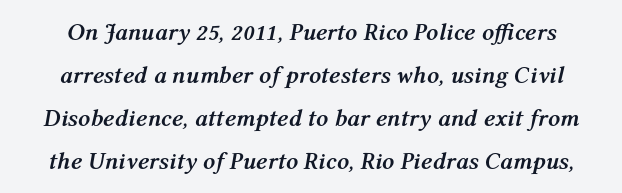
{"italic": "yes", "lean": "right", "slant_degrees": 12, "bold": "yes", "underline": "no", "line_spacing_ratio": 1.79, "letter_spacing": "normal", "letter_spacing_em": 0.0, "glyph_px": 24}
